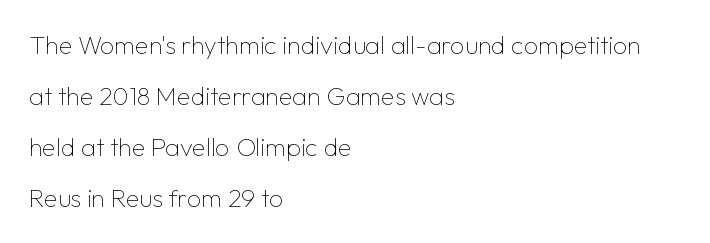
The setting favours the left margin, as ordinary paragraphs usually do. Students, note that the glyphs here touch the page at normal intervals. The words here are not underlined. Reading down the column, the eye jumps a long way to each next line. The axis of the letterforms is exactly vertical. The typesetting does not lean heavy: it is not bold.
